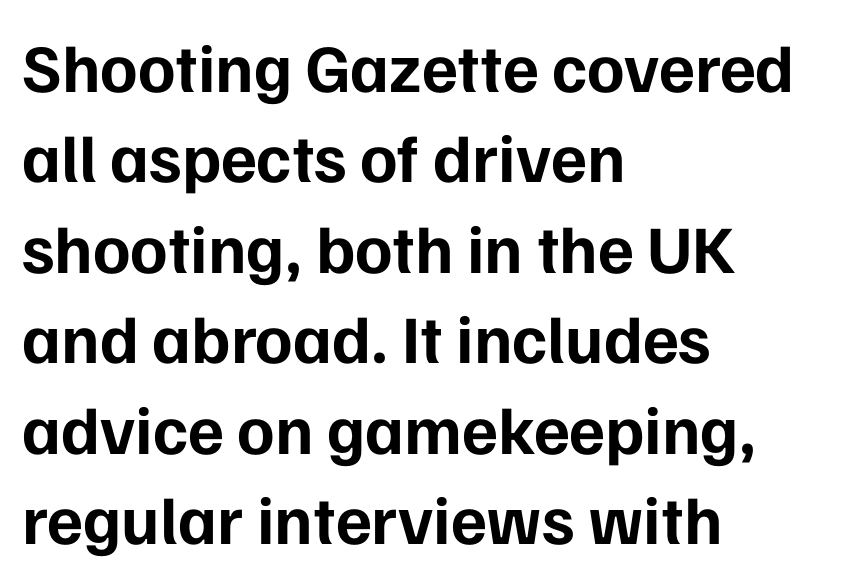
A classic flush-left, rag-right setting is used for this passage. The letters are bold, with thick, heavy strokes. Classification — sans serif. The type is set solid horizontally, with unmodified tracking.
